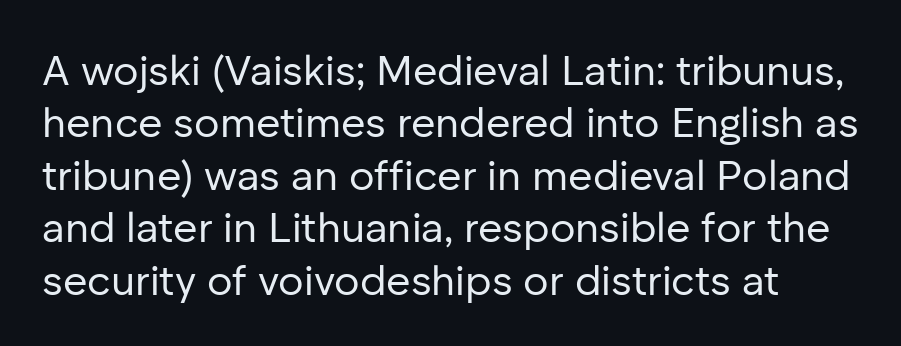
Q: Is the text bold? A: No.
Q: Is the text italic (slanted)? A: No, it is upright.
Q: Is the typeface a serif or a sans-serif typeface? A: Sans-serif.
Q: Is the text underlined? A: No.
Q: Is the spacing between letters normal or unusually wide? A: Normal.
Q: Is the spacing between lines tight, normal or loose? A: Normal.
Q: Width (condensed, normal, or wide)? A: Normal.
Q: Stroke contrast? A: Low.
Q: x-height? A: Medium.
Q: Monospaced? A: No.
